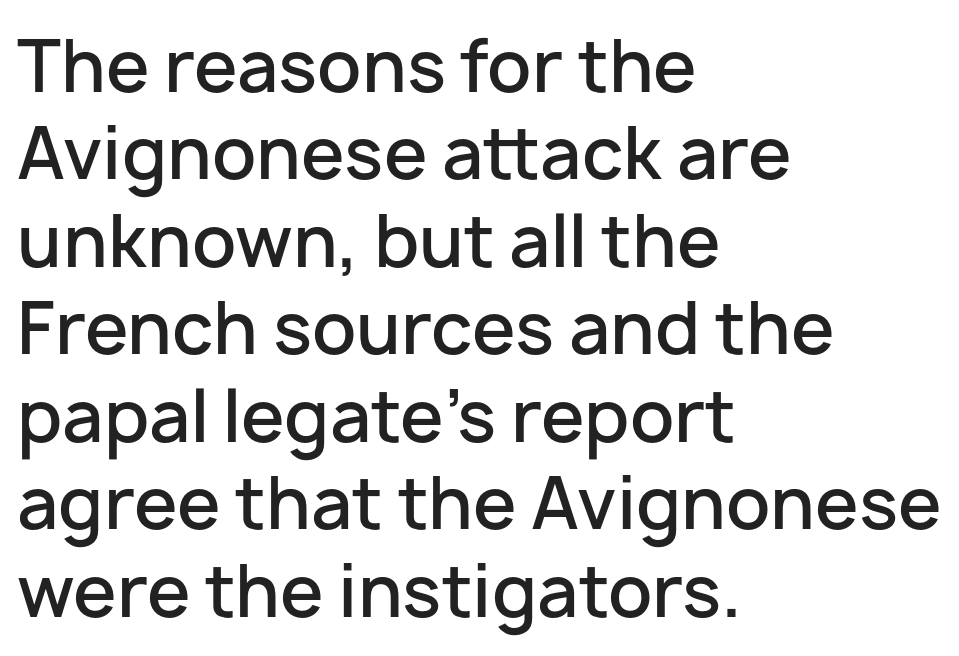
The image shows 70 px semibold sans-serif type, upright; set left-aligned, normal line spacing (1.25x), normal letter spacing, not underlined; low stroke contrast and a medium x-height.
